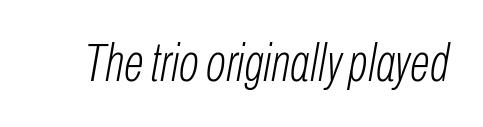
Q: Is the text bold? A: No.
Q: Is the text italic (slanted)? A: Yes, it leans right by about 10 degrees.
Q: Is the text underlined? A: No.
Q: Is the spacing between letters normal or unusually wide? A: Normal.
Q: Width (condensed, normal, or wide)? A: Condensed.
Q: Stroke contrast? A: Low.
Q: x-height? A: Medium.
Q: Monospaced? A: No.
